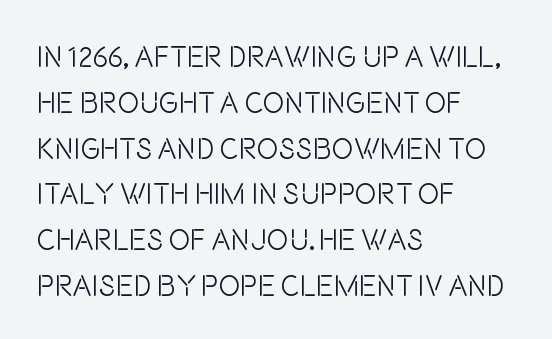
{"serif": "no", "italic": "no", "bold": "no", "weight": "light", "width": "condensed", "stroke_contrast": "low", "x_height": "large", "monospaced": "no", "underline": "no", "align": "left", "line_spacing": "normal", "line_spacing_ratio": 1.58, "letter_spacing": "normal", "letter_spacing_em": 0.0, "glyph_px": 29}
